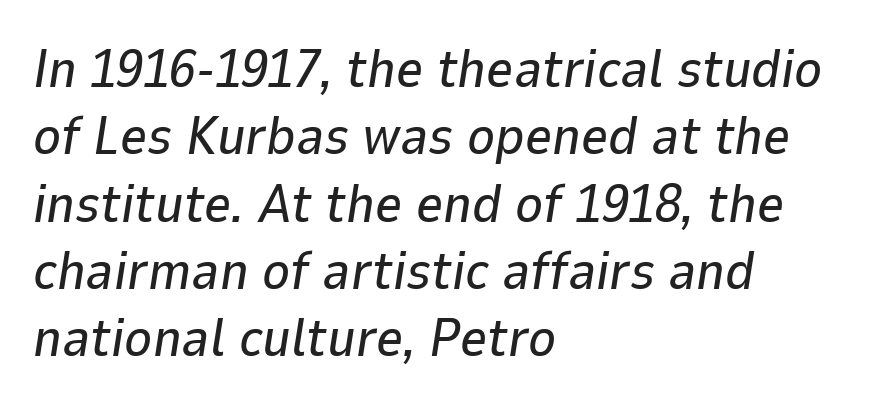
Q: Is the text italic (slanted)? A: Yes, it leans right by about 9 degrees.
Q: Is the text underlined? A: No.
Q: How is the paragraph aligned? A: Left-aligned.
Q: Is the spacing between letters normal or unusually wide? A: Normal.
Q: Is the spacing between lines tight, normal or loose? A: Normal.
Q: Width (condensed, normal, or wide)? A: Normal.
Q: Stroke contrast? A: Low.
Q: x-height? A: Medium.
Q: Monospaced? A: No.
